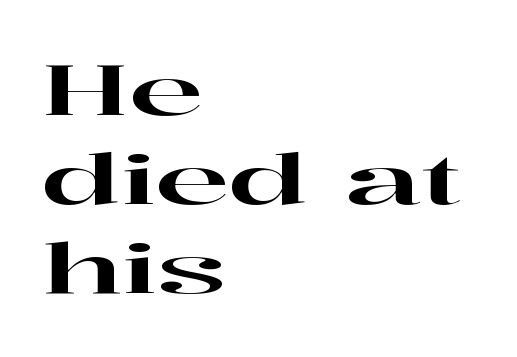
The image shows 69 px wide serif type, upright; set left-aligned, normal line spacing (1.29x), normal letter spacing, not underlined; high stroke contrast and a medium x-height.
